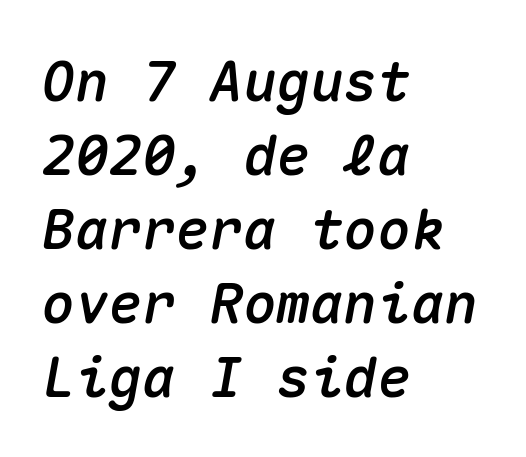
The image shows 56 px text type, italic (leaning right), monospaced; set left-aligned, normal line spacing (1.32x), normal letter spacing, not underlined; medium stroke contrast and a medium x-height.
